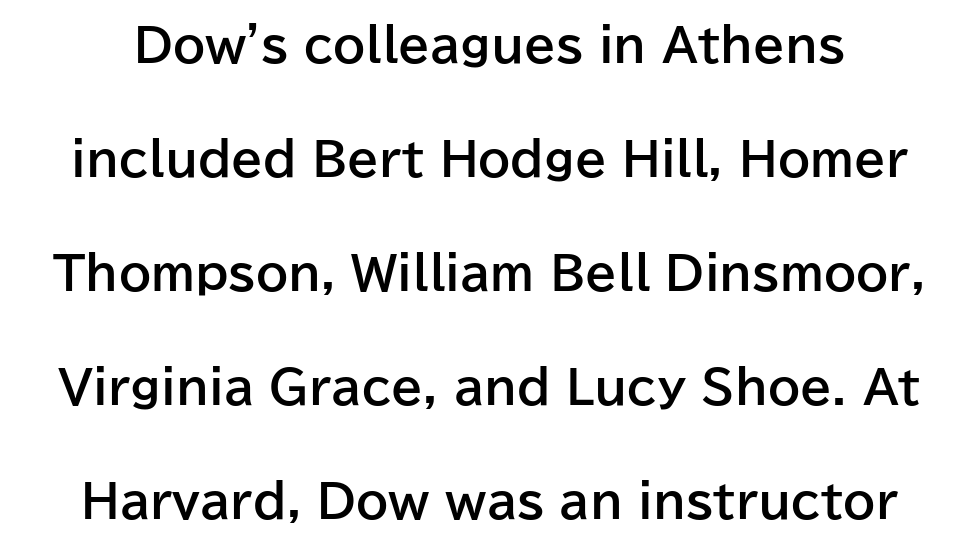
Q: Is the text bold? A: Yes.
Q: Is the text italic (slanted)? A: No, it is upright.
Q: Is the typeface a serif or a sans-serif typeface? A: Sans-serif.
Q: Is the text underlined? A: No.
Q: Is the spacing between letters normal or unusually wide? A: Normal.
Q: Is the spacing between lines tight, normal or loose? A: Loose.
Q: Width (condensed, normal, or wide)? A: Normal.
Q: Stroke contrast? A: Low.
Q: x-height? A: Medium.
Q: Monospaced? A: No.
